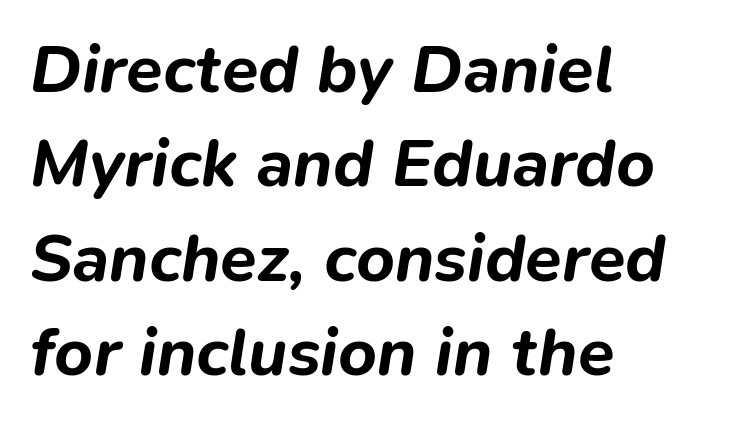
I'd describe the lettering as bold — thick and assertive. The passage shown leans; its letterforms are oblique. Think of a printed novel: that variable character pitch is what you see here. Words appear dense and cohesive because spacing is normal. Check under the words: just untouched page. The designer left line spacing at the default.
